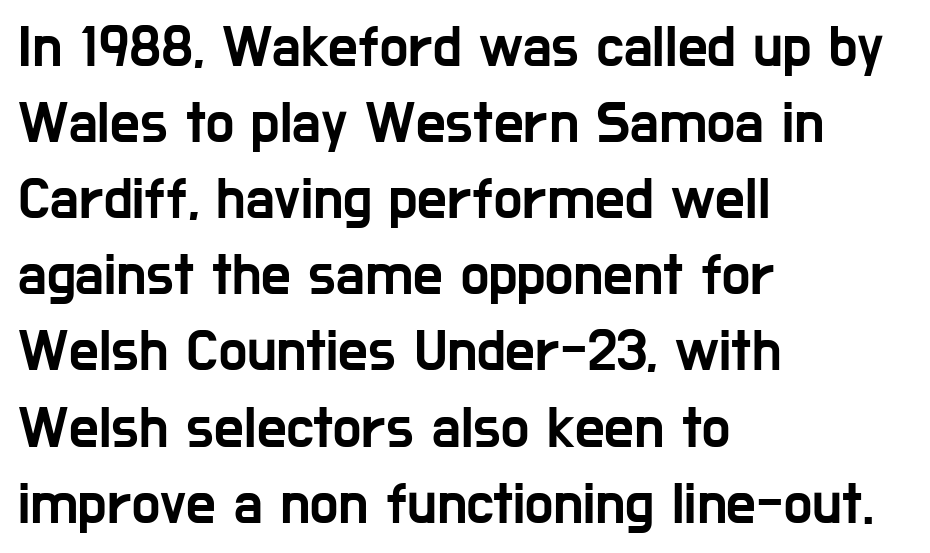
{"serif": "no", "italic": "no", "width": "condensed", "stroke_contrast": "low", "x_height": "medium", "monospaced": "no", "underline": "no", "align": "left", "line_spacing": "normal", "line_spacing_ratio": 1.29, "letter_spacing": "normal", "letter_spacing_em": 0.0, "glyph_px": 59}
